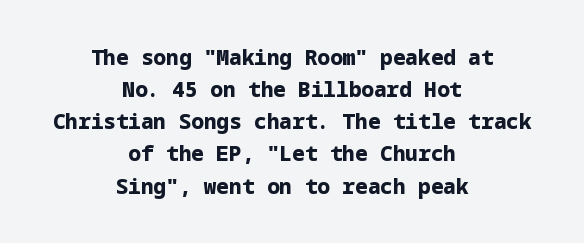
The image shows 21 px bold type, upright; set centered, normal line spacing (1.53x), normal letter spacing, not underlined.
